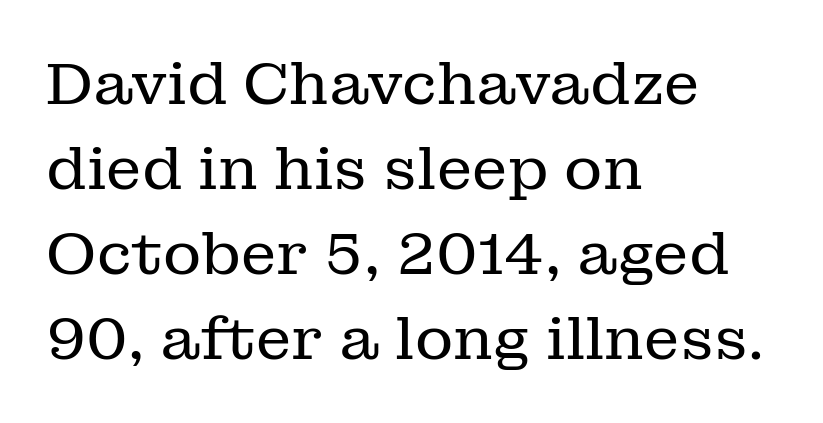
The image shows 59 px regular-weight serif type, upright; set left-aligned, normal line spacing (1.44x), normal letter spacing, not underlined; low stroke contrast and a medium x-height.
